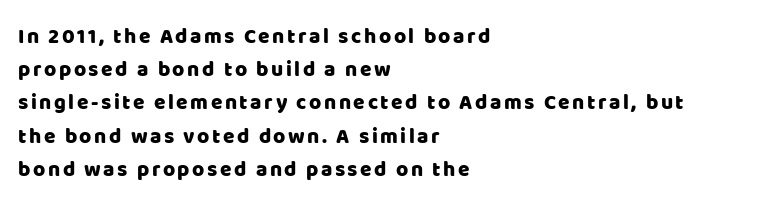
{"italic": "no", "underline": "no", "align": "left", "line_spacing": "normal", "line_spacing_ratio": 1.58, "glyph_px": 21}
